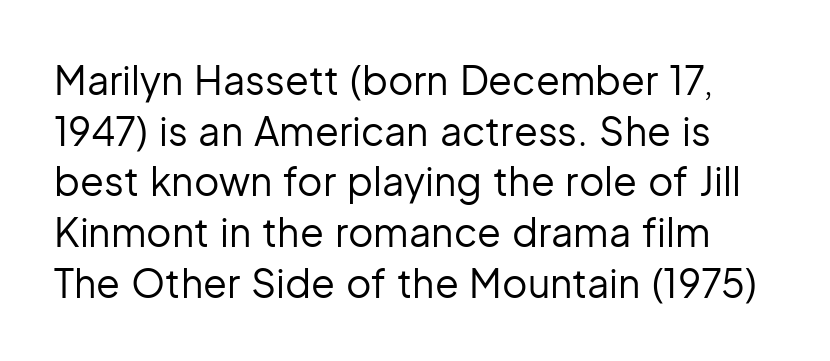
The image shows 39 px regular-weight sans-serif type, upright; set normal line spacing (1.3x), normal letter spacing, not underlined; low stroke contrast and a medium x-height.
